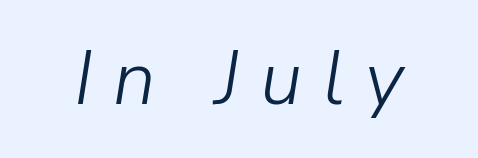
The image shows 76 px light type, italic (leaning right); set unusually wide letter spacing (+0.27 em), not underlined; low stroke contrast and a medium x-height.
